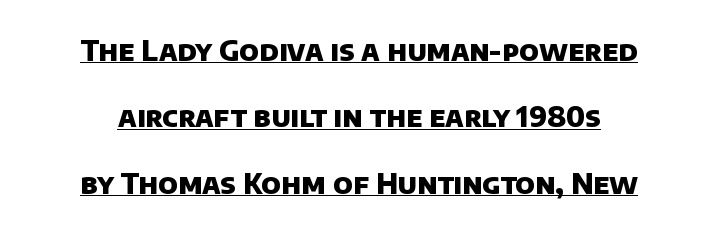
Q: Is the text bold? A: Yes.
Q: Is the typeface a serif or a sans-serif typeface? A: Sans-serif.
Q: Is the text underlined? A: Yes.
Q: Is the spacing between letters normal or unusually wide? A: Normal.
Q: Is the spacing between lines tight, normal or loose? A: Loose.
Q: Width (condensed, normal, or wide)? A: Normal.
Q: Stroke contrast? A: Low.
Q: x-height? A: Large.
Q: Monospaced? A: No.
